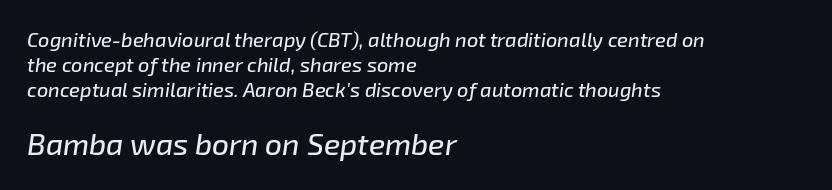
The horizontal fit of the characters is conventional and even. Decoration check: the copy has no underline. The rendering applies a slant to the glyphs. The more generous point size was reserved for the lower chunk. Does the copy run flush right? No — it runs flush left.
